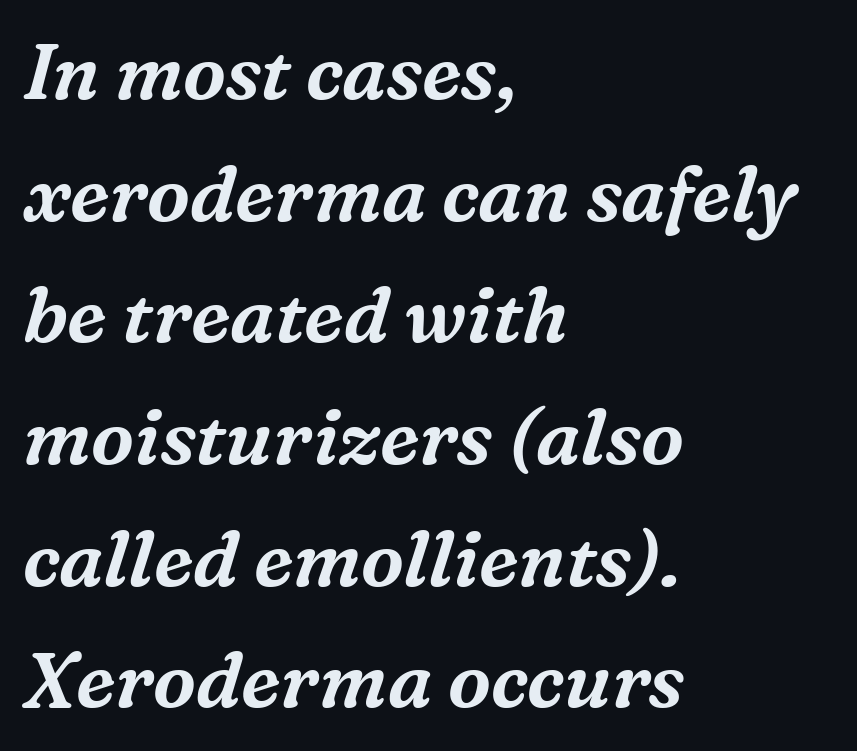
Small tapered or slab feet sit at the stroke ends, so this counts as serif. A typesetter would call this zero additional tracking. Alignment: flush left. The passage shown is not underscored anywhere. Note the varied advance widths — an 'i' is clearly narrower than an 'm'. Yep, that's italic — everything's leaning.
